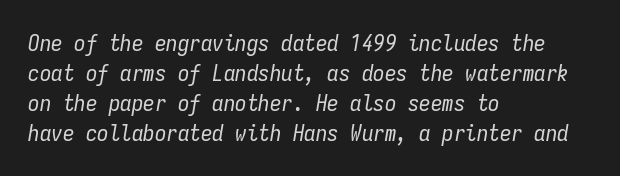
{"italic": "yes", "lean": "right", "slant_degrees": 9, "bold": "no", "underline": "no", "align": "left", "line_spacing": "normal", "line_spacing_ratio": 1.3, "letter_spacing": "normal", "letter_spacing_em": 0.0, "glyph_px": 23}
